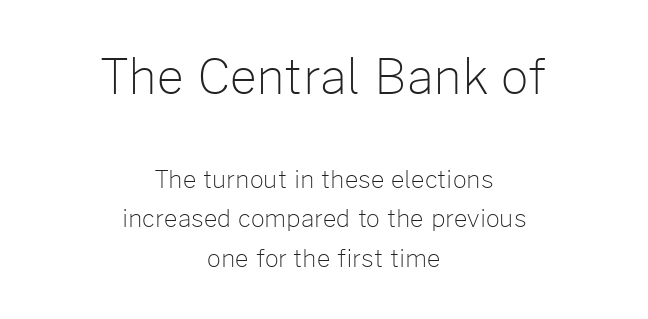
The image shows 48 px light sans-serif type, upright; set centered, normal line spacing (1.64x), normal letter spacing, not underlined; the first (top) block is 2.0x larger; low stroke contrast and a medium x-height.
